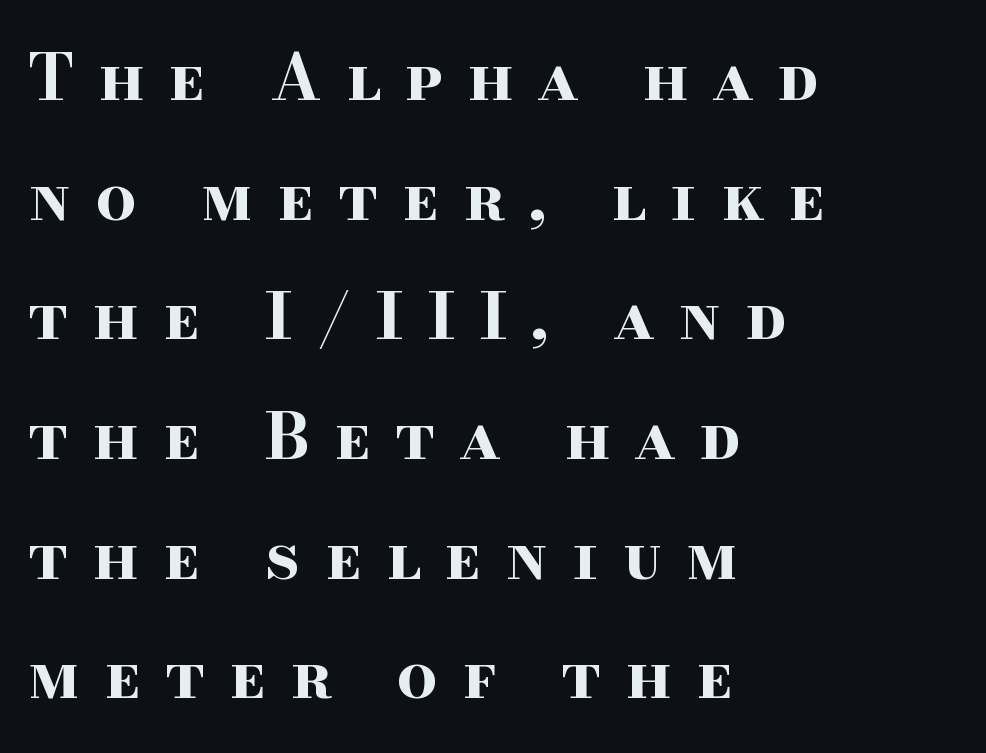
Left-aligned paragraph, ragged on the right. It's the straight-up-and-down kind of type. The tracking jumps out immediately: characters are airy and widely separated. Each row of text sits above clean, open space.
